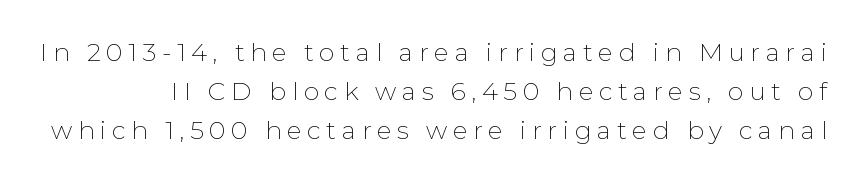
{"italic": "no", "bold": "no", "underline": "no", "line_spacing": "normal", "line_spacing_ratio": 1.57, "letter_spacing": "wide", "letter_spacing_em": 0.22, "glyph_px": 25}
